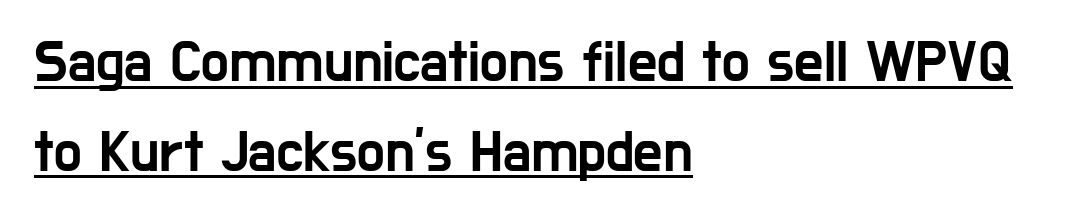
Each line of the rendering has a horizontal stroke beneath the glyphs. How are the letters spaced? Ordinarily, with no added tracking. Do the characters align in a grid? No, the font is proportional. Every row of glyphs begins at an identical x-position on the left. The type sits square on the baseline with zero lean. The leading is moderate, giving the passage an even texture.
